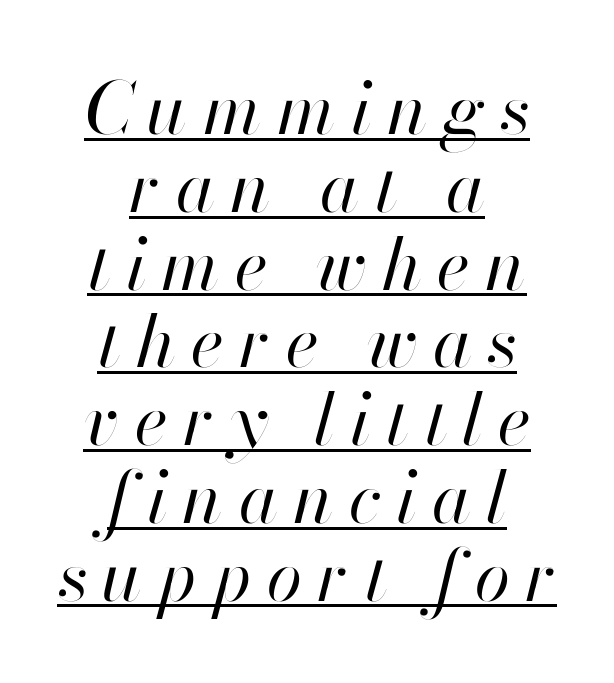
Q: Is the text bold? A: No.
Q: Is the text italic (slanted)? A: Yes, it leans right by about 13 degrees.
Q: Is the text underlined? A: Yes.
Q: How is the paragraph aligned? A: Centered.
Q: Is the spacing between letters normal or unusually wide? A: Unusually wide.
Q: Is the spacing between lines tight, normal or loose? A: Tight.
Q: Width (condensed, normal, or wide)? A: Normal.
Q: Stroke contrast? A: High.
Q: x-height? A: Small.
Q: Monospaced? A: No.
